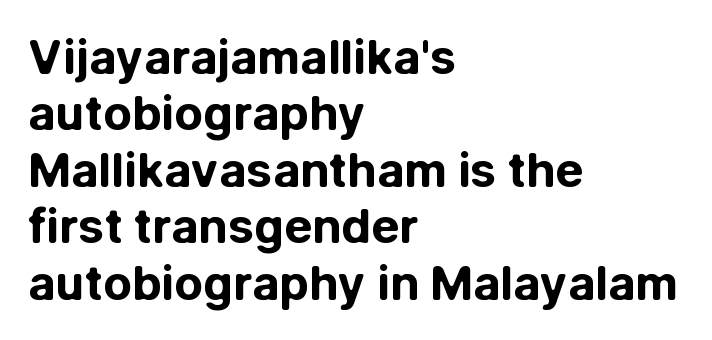
Think of a printed novel: that variable character pitch is what you see here. Characters follow at the spacing the type designer built in. Underline: absent. Weight: bold.
